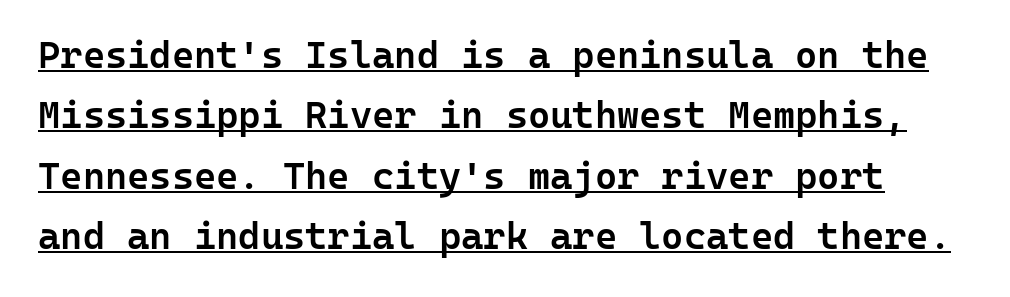
The image shows 38 px semibold sans-serif type, upright, monospaced; set normal line spacing (1.59x), normal letter spacing, underlined; low stroke contrast and a medium x-height.
